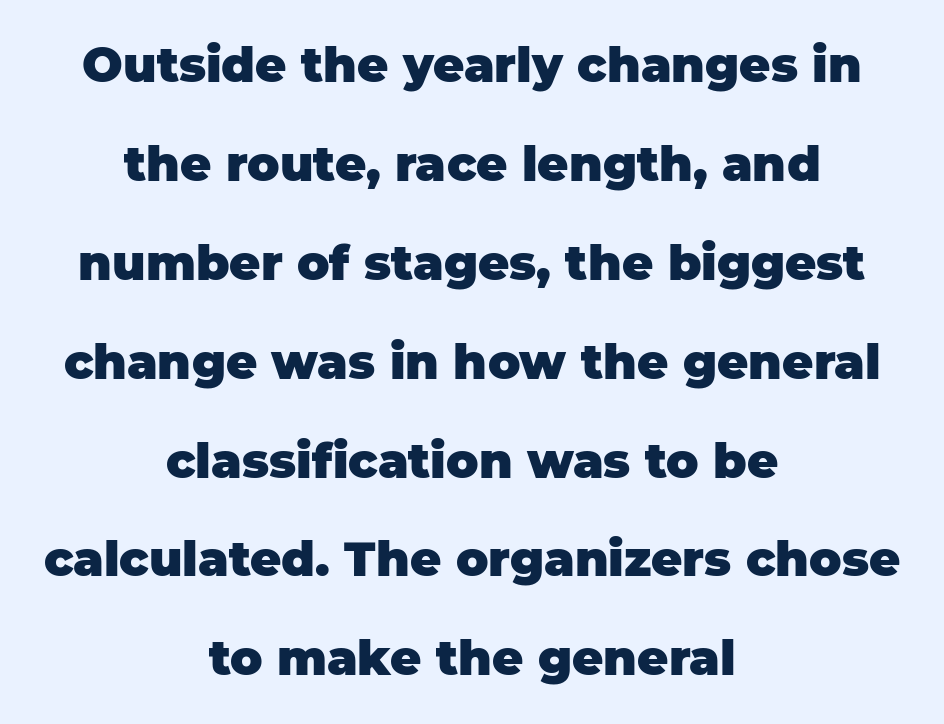
{"serif": "no", "italic": "no", "bold": "yes", "weight": "heavy", "width": "normal", "stroke_contrast": "low", "x_height": "large", "monospaced": "no", "underline": "no", "align": "center", "line_spacing": "loose", "line_spacing_ratio": 2.06, "letter_spacing": "normal", "letter_spacing_em": 0.0, "glyph_px": 48}
